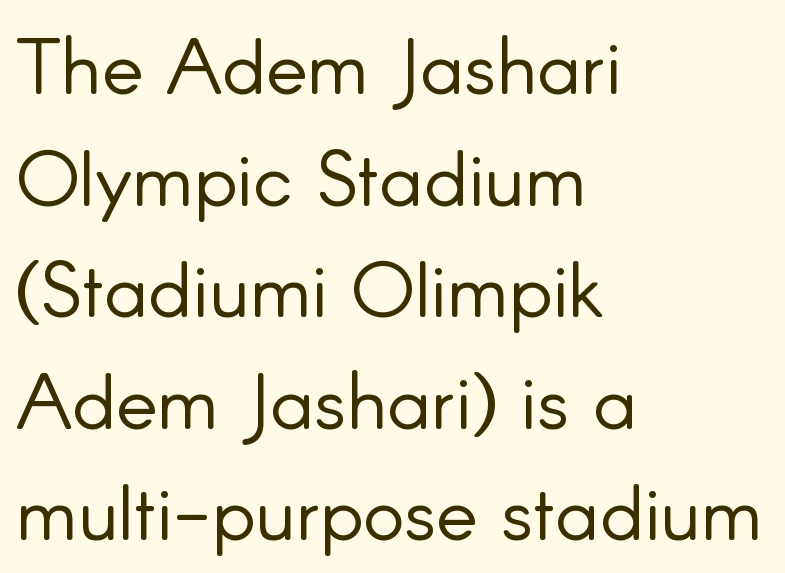
The image shows 78 px light sans-serif type, upright; set left-aligned, normal line spacing (1.43x), normal letter spacing, not underlined; low stroke contrast and a small x-height.
